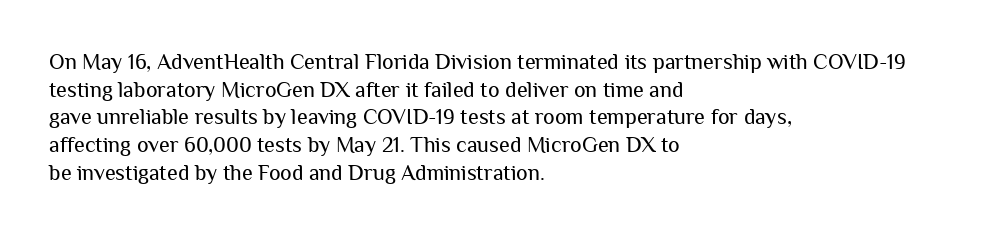
{"italic": "no", "bold": "no", "underline": "no", "align": "left", "line_spacing": "normal", "line_spacing_ratio": 1.26, "letter_spacing": "normal", "letter_spacing_em": 0.0, "glyph_px": 22}
